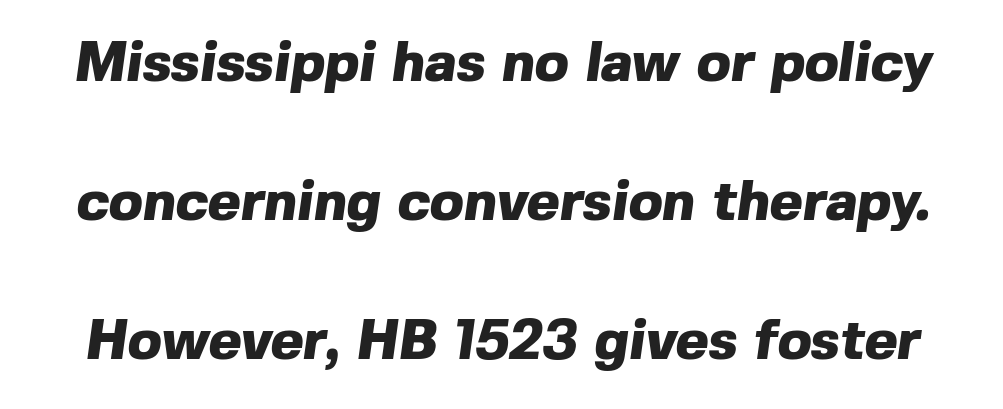
{"serif": "no", "bold": "yes", "weight": "heavy", "width": "normal", "x_height": "medium", "monospaced": "no", "underline": "no", "line_spacing": "loose", "line_spacing_ratio": 2.48, "letter_spacing": "normal", "letter_spacing_em": 0.0, "glyph_px": 56}
